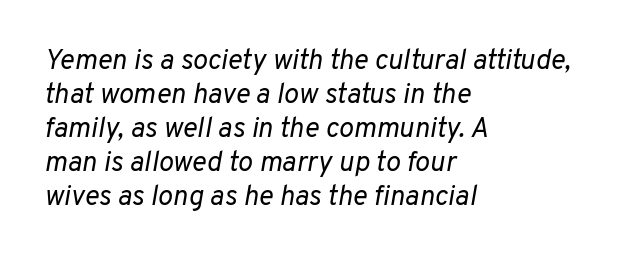
The image shows 28 px regular-weight type, italic (leaning right); set left-aligned, line spacing 1.21x, normal letter spacing, not underlined; low stroke contrast and a medium x-height.
